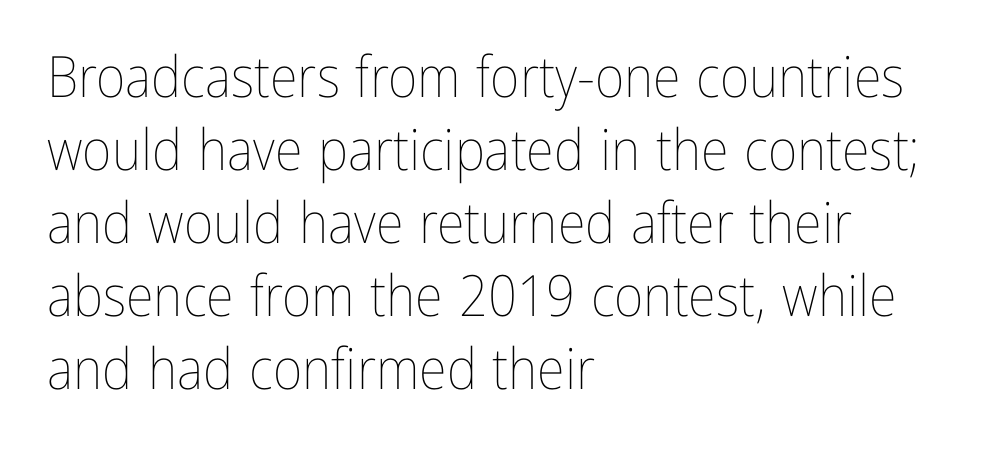
This rendering uses left alignment, leaving the right contour irregular. Varying glyph widths throughout — classic text-font behaviour. The letterforms sit shoulder to shoulder at normal distance. Notice how the stems are strictly vertical — no italics here.
